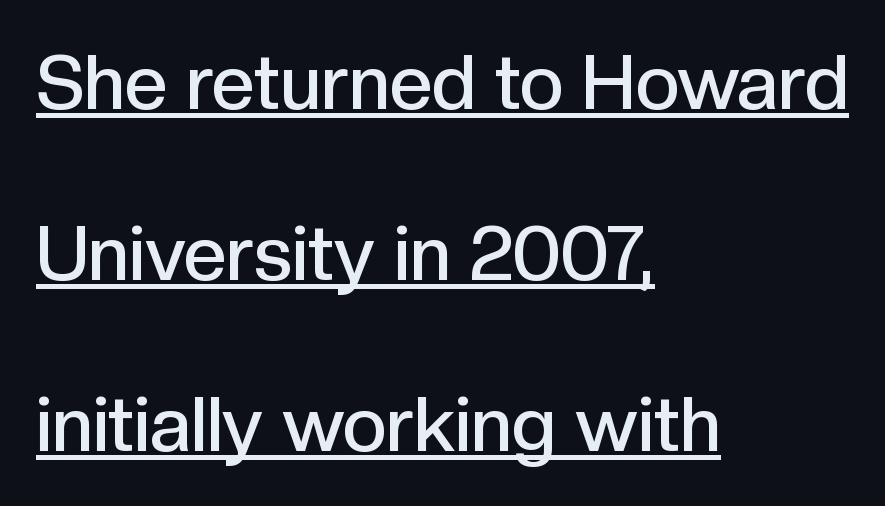
{"serif": "no", "italic": "no", "bold": "semi", "weight": "semibold", "width": "normal", "x_height": "medium", "monospaced": "no", "underline": "yes", "align": "left", "line_spacing": "loose", "line_spacing_ratio": 2.25, "letter_spacing": "normal", "letter_spacing_em": 0.0, "glyph_px": 76}
